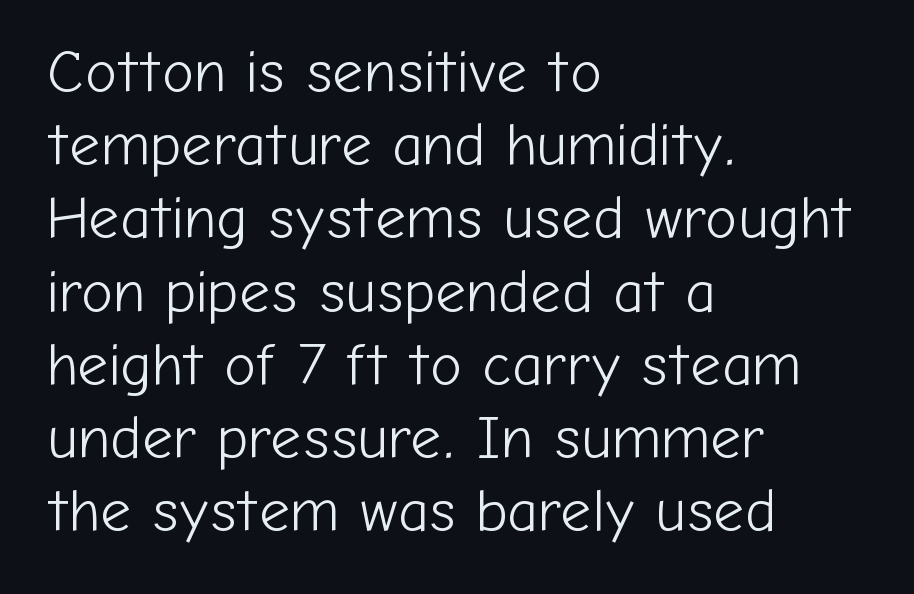
Q: Is the text bold? A: No.
Q: Is the text italic (slanted)? A: No, it is upright.
Q: Is the typeface a serif or a sans-serif typeface? A: Sans-serif.
Q: Is the text underlined? A: No.
Q: How is the paragraph aligned? A: Left-aligned.
Q: Is the spacing between letters normal or unusually wide? A: Normal.
Q: Width (condensed, normal, or wide)? A: Normal.
Q: Stroke contrast? A: Low.
Q: x-height? A: Medium.
Q: Monospaced? A: No.
